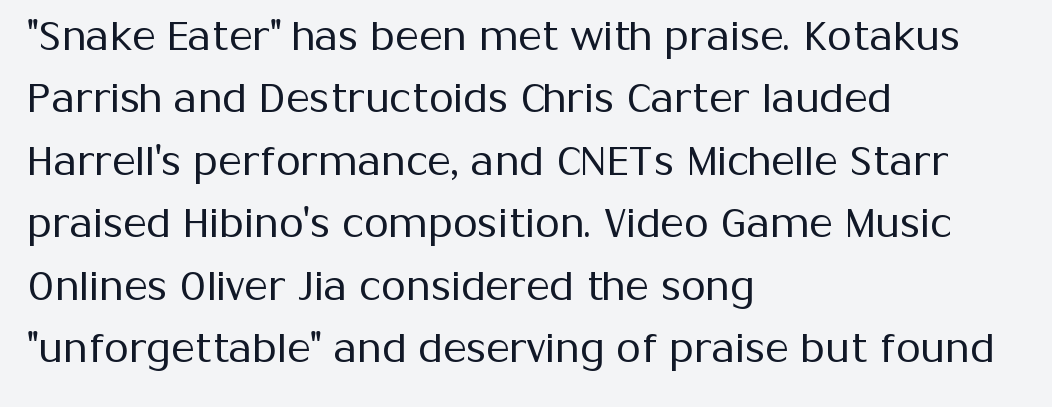
Ink coverage per letter is moderate at most. Each new line begins a customary step beneath the previous one. Beneath every word, the page is bare. You can tell it's not italic because the verticals are truly vertical.
